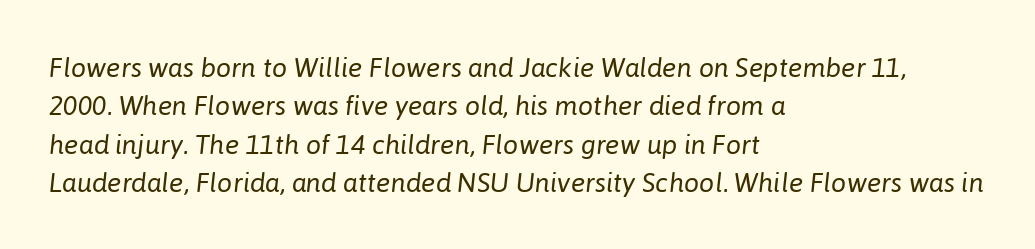
The image shows 27 px text type, italic (leaning right); set left-aligned, normal line spacing (1.42x), normal letter spacing, not underlined.
